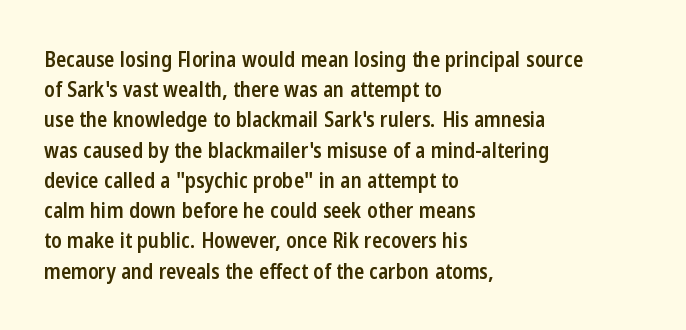
The image shows 21 px text type, upright; set left-aligned, normal line spacing (1.44x), normal letter spacing, not underlined.
